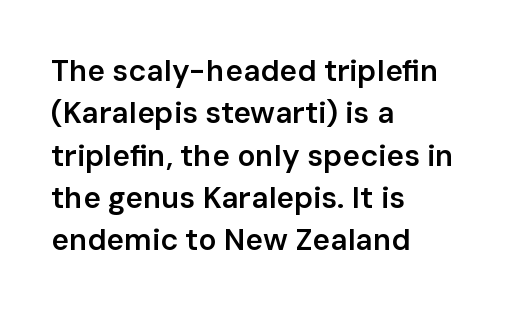
{"serif": "no", "italic": "no", "bold": "semi", "weight": "semibold", "width": "normal", "stroke_contrast": "low", "x_height": "medium", "monospaced": "no", "underline": "no", "align": "left", "line_spacing": "normal", "line_spacing_ratio": 1.41, "letter_spacing": "normal", "letter_spacing_em": 0.0, "glyph_px": 30}
